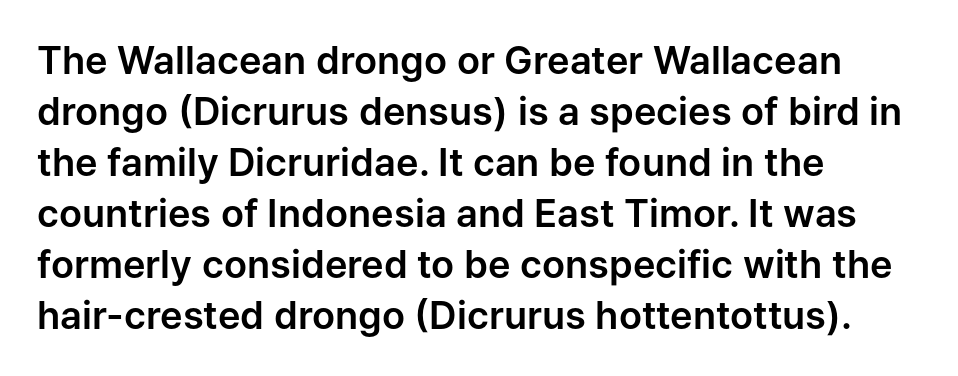
Q: Is the text italic (slanted)? A: No, it is upright.
Q: Is the typeface a serif or a sans-serif typeface? A: Sans-serif.
Q: Is the text underlined? A: No.
Q: How is the paragraph aligned? A: Left-aligned.
Q: Is the spacing between letters normal or unusually wide? A: Normal.
Q: Is the spacing between lines tight, normal or loose? A: Normal.
Q: Width (condensed, normal, or wide)? A: Normal.
Q: Stroke contrast? A: Low.
Q: x-height? A: Medium.
Q: Monospaced? A: No.
